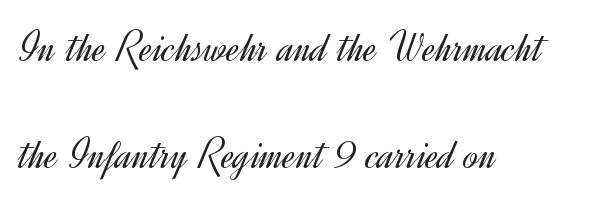
Q: Is the text bold? A: No.
Q: Is the text italic (slanted)? A: Yes.
Q: Is the typeface a serif or a sans-serif typeface? A: Sans-serif.
Q: Is the text underlined? A: No.
Q: How is the paragraph aligned? A: Left-aligned.
Q: Is the spacing between letters normal or unusually wide? A: Normal.
Q: Is the spacing between lines tight, normal or loose? A: Loose.
Q: Width (condensed, normal, or wide)? A: Normal.
Q: x-height? A: Small.
Q: Monospaced? A: No.
